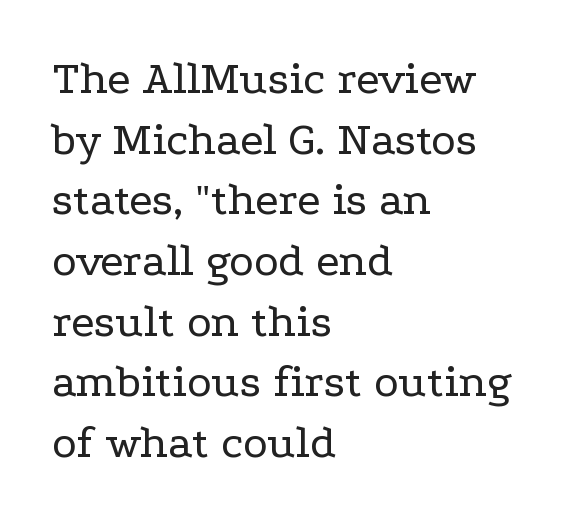
The image shows 47 px regular-weight, wide serif type, upright; set left-aligned, normal line spacing (1.29x), normal letter spacing, not underlined; low stroke contrast and a medium x-height.
